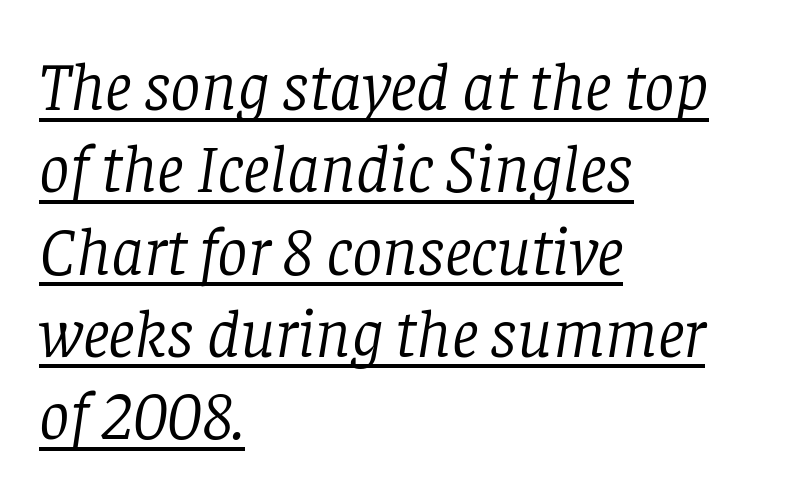
{"serif": "yes", "italic": "yes", "lean": "right", "slant_degrees": 8, "bold": "no", "weight": "light", "width": "normal", "stroke_contrast": "low", "x_height": "large", "monospaced": "no", "underline": "yes", "align": "left", "line_spacing_ratio": 1.21, "letter_spacing": "normal", "letter_spacing_em": 0.0, "glyph_px": 68}
